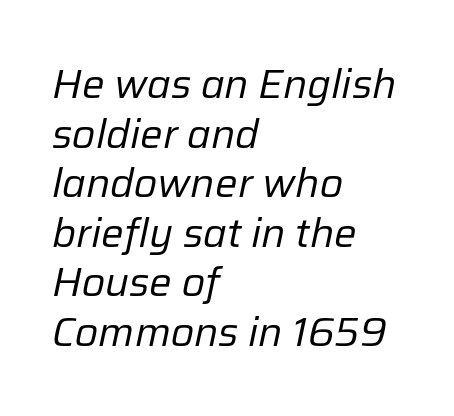
{"italic": "yes", "lean": "right", "slant_degrees": 12, "bold": "no", "weight": "regular", "width": "normal", "stroke_contrast": "low", "x_height": "medium", "monospaced": "no", "underline": "no", "align": "left", "line_spacing_ratio": 1.24, "letter_spacing": "normal", "letter_spacing_em": 0.0, "glyph_px": 40}
